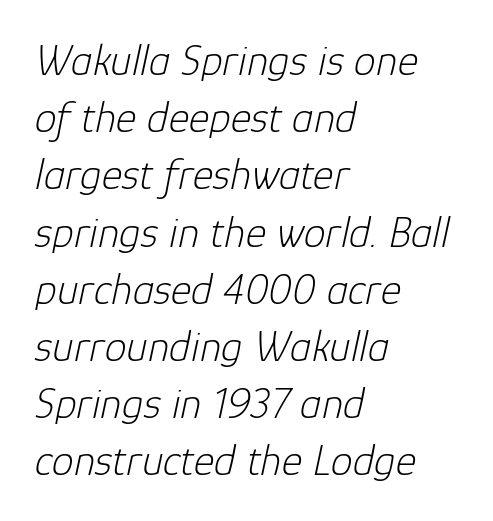
Proportional: the letters do not fall into vertical columns. The font sits on the lighter half of the weight spectrum, regular included. The passage shown leans; its letterforms are oblique. Caption: multi-line text, flush left, ragged right. How would I describe the line gaps? Plain and ordinary. Honestly, the letter spacing is just normal — you wouldn't notice it.
